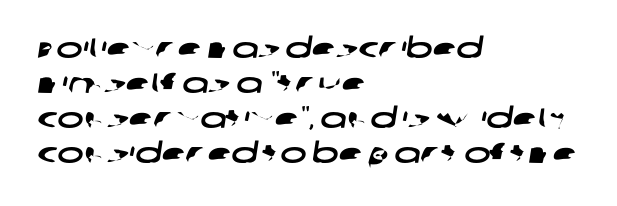
{"serif": "no", "width": "wide", "stroke_contrast": "low", "x_height": "large", "monospaced": "no", "underline": "no", "align": "left", "line_spacing": "normal", "line_spacing_ratio": 1.25, "letter_spacing": "normal", "letter_spacing_em": 0.0, "glyph_px": 28}
